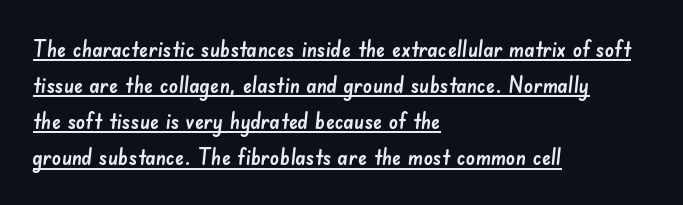
The image shows 23 px text type; set left-aligned, normal line spacing (1.57x), normal letter spacing, underlined.
